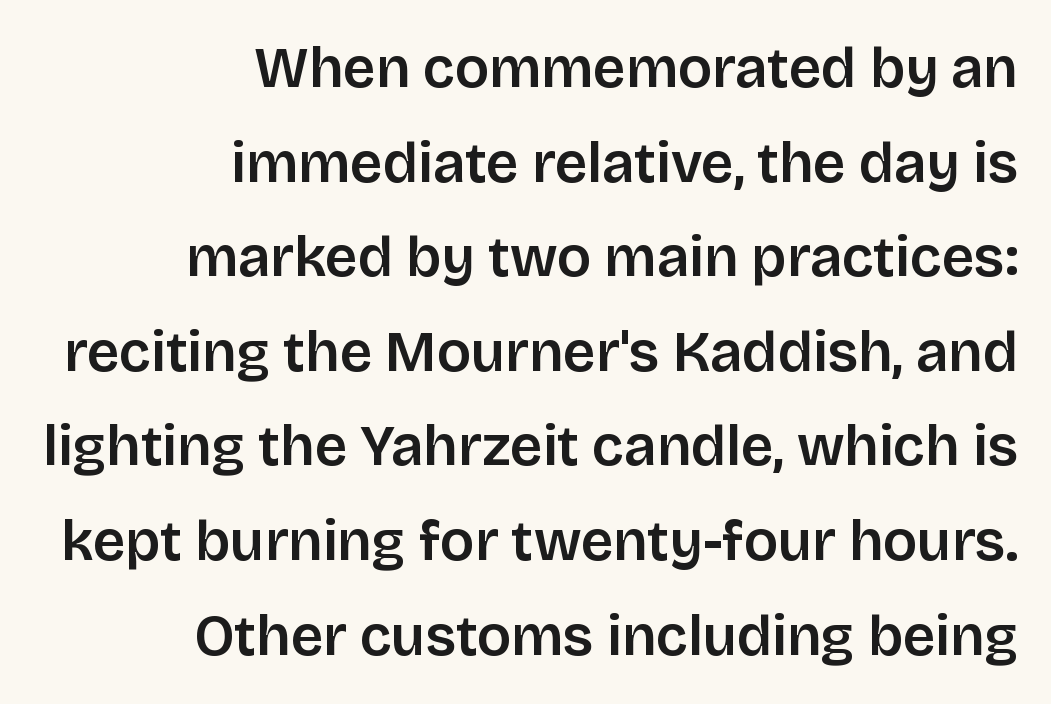
Q: Is the text bold? A: Semi-bold.
Q: Is the text italic (slanted)? A: No, it is upright.
Q: Is the typeface a serif or a sans-serif typeface? A: Sans-serif.
Q: Is the text underlined? A: No.
Q: How is the paragraph aligned? A: Right-aligned.
Q: Is the spacing between letters normal or unusually wide? A: Normal.
Q: Is the spacing between lines tight, normal or loose? A: Normal.
Q: Width (condensed, normal, or wide)? A: Normal.
Q: Stroke contrast? A: Low.
Q: x-height? A: Large.
Q: Monospaced? A: No.
